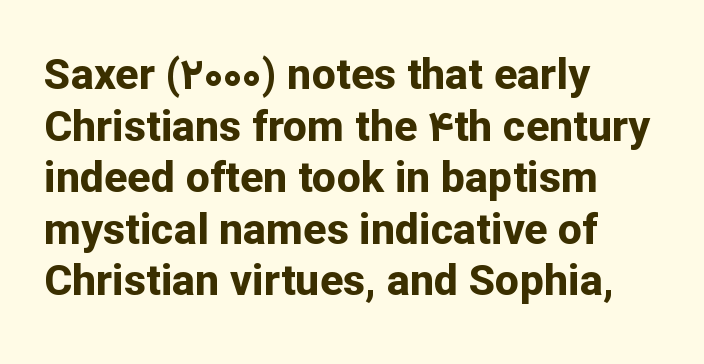
{"serif": "no", "italic": "no", "bold": "yes", "weight": "bold", "width": "normal", "stroke_contrast": "low", "x_height": "medium", "monospaced": "no", "underline": "no", "align": "left", "line_spacing_ratio": 1.2, "letter_spacing": "normal", "letter_spacing_em": 0.0, "glyph_px": 43}
